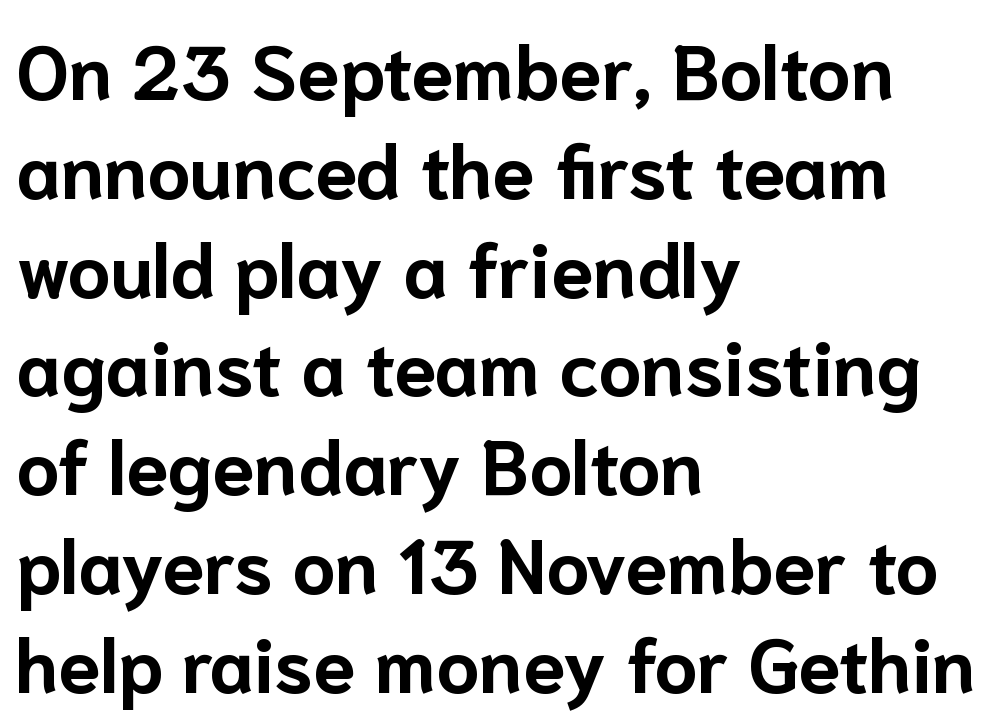
Unlike a traditional serif, this face leaves its strokes unadorned. A bare baseline throughout the passage. One glance says typical: line gaps are just what's usual. Its strokes are broad and dark, the hallmark of bold type. Observe the ordinary spacing: letters are neighbours, not strangers. The rag falls on the right side of this text block.
